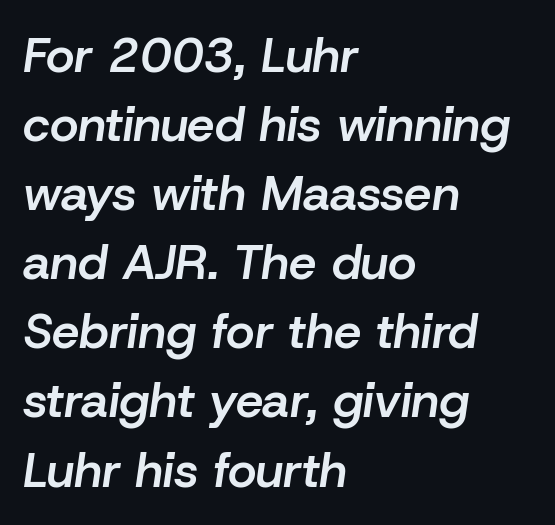
Q: Is the text bold? A: Semi-bold.
Q: Is the text italic (slanted)? A: Yes, it leans right by about 8 degrees.
Q: Is the text underlined? A: No.
Q: How is the paragraph aligned? A: Left-aligned.
Q: Is the spacing between letters normal or unusually wide? A: Normal.
Q: Is the spacing between lines tight, normal or loose? A: Normal.
Q: Width (condensed, normal, or wide)? A: Normal.
Q: Stroke contrast? A: Low.
Q: x-height? A: Medium.
Q: Monospaced? A: No.
